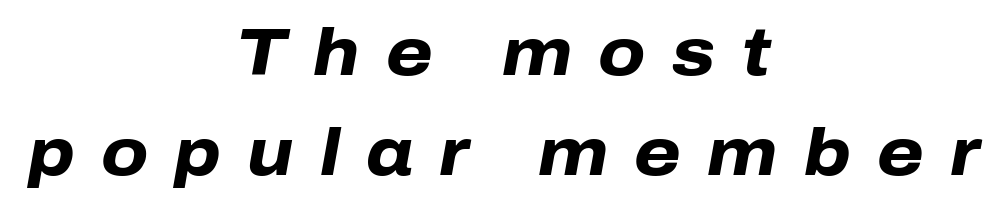
{"italic": "yes", "lean": "right", "slant_degrees": 10, "bold": "yes", "weight": "heavy", "width": "normal", "stroke_contrast": "low", "x_height": "medium", "monospaced": "no", "underline": "no", "align": "center", "line_spacing": "normal", "line_spacing_ratio": 1.49, "letter_spacing": "wide", "letter_spacing_em": 0.39, "glyph_px": 67}
